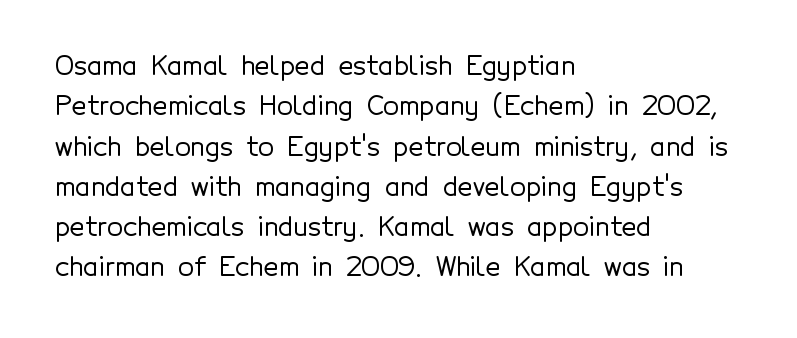
The image shows 26 px text type, upright; set left-aligned, normal line spacing (1.55x), normal letter spacing, not underlined.
